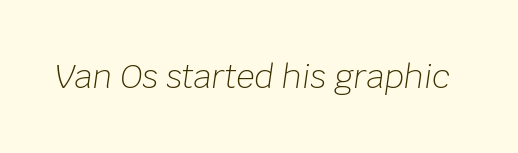
The image shows 32 px light type, italic (leaning right); set normal letter spacing, not underlined; low stroke contrast and a large x-height.
